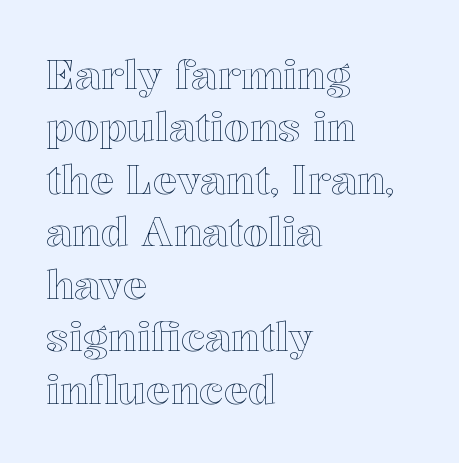
{"italic": "no", "width": "normal", "x_height": "medium", "monospaced": "no", "underline": "no", "align": "left", "line_spacing": "normal", "line_spacing_ratio": 1.28, "letter_spacing": "normal", "letter_spacing_em": 0.0, "glyph_px": 41}
